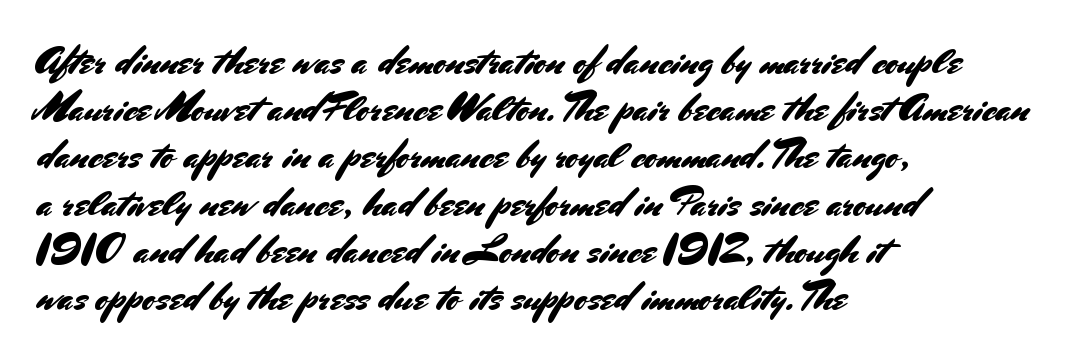
Think of a printed novel: that variable character pitch is what you see here. The passage shown has conventional tracking throughout. The strip under each line holds only bare page.
